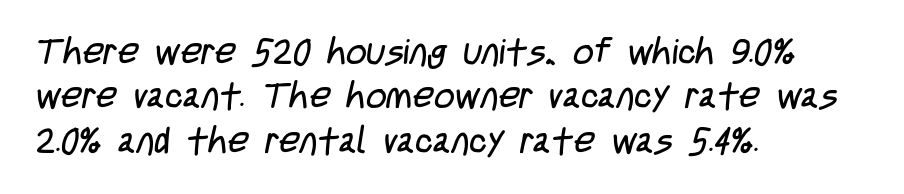
The image shows 36 px regular-weight, condensed sans-serif type; set left-aligned, line spacing 1.23x, normal letter spacing, not underlined; low stroke contrast and a large x-height.
